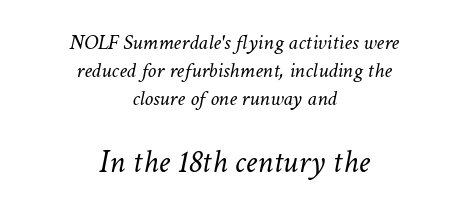
Q: Is the text bold? A: No.
Q: Is the text italic (slanted)? A: Yes, it leans right by about 11 degrees.
Q: Is the text underlined? A: No.
Q: How is the paragraph aligned? A: Centered.
Q: Is the spacing between letters normal or unusually wide? A: Normal.
Q: Is the spacing between lines tight, normal or loose? A: Normal.
Q: Which block of text is set in a larger size, the first (top) or the second (bottom)? A: The second (bottom) one.
Q: Width (condensed, normal, or wide)? A: Normal.
Q: Stroke contrast? A: Low.
Q: x-height? A: Medium.
Q: Monospaced? A: No.
